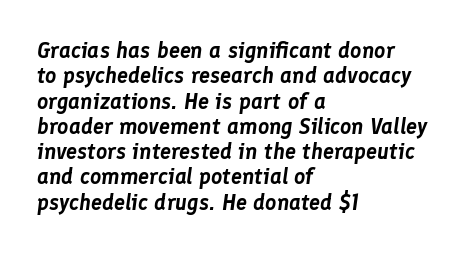
The image shows 22 px text type, italic (leaning right); set left-aligned, tight line spacing (1.15x), normal letter spacing, not underlined.
